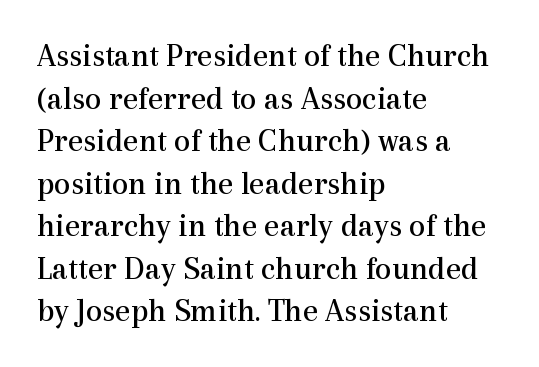
Default kerning and tracking; the words read as compact shapes. The face used here is seriffed, in the tradition of book romans. A roman cut, with each character standing at attention. Visually the block forms a straight wall on the left and a jagged coastline on the right. The passage shown is not underscored anywhere. This is not heavy type; no bold has been used.
